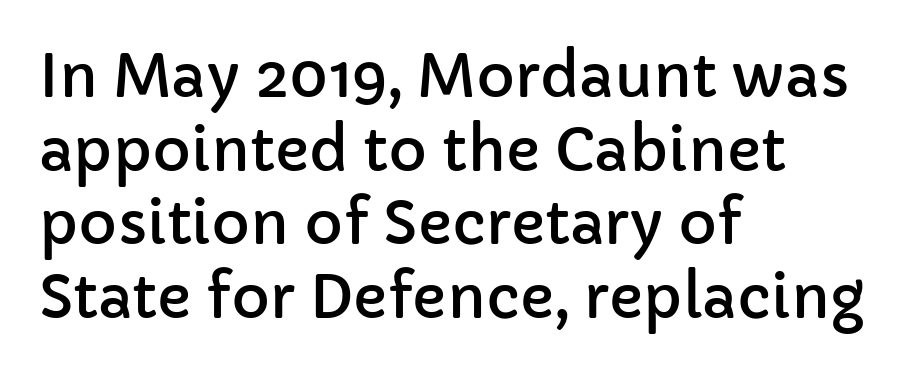
Q: Is the text italic (slanted)? A: No, it is upright.
Q: Is the typeface a serif or a sans-serif typeface? A: Sans-serif.
Q: Is the text underlined? A: No.
Q: How is the paragraph aligned? A: Left-aligned.
Q: Is the spacing between letters normal or unusually wide? A: Normal.
Q: Is the spacing between lines tight, normal or loose? A: Normal.
Q: Width (condensed, normal, or wide)? A: Normal.
Q: Stroke contrast? A: Low.
Q: x-height? A: Medium.
Q: Monospaced? A: No.
